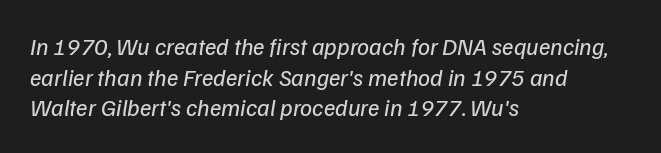
Q: Is the text bold? A: No.
Q: Is the text underlined? A: No.
Q: How is the paragraph aligned? A: Left-aligned.
Q: Is the spacing between letters normal or unusually wide? A: Normal.
Q: Is the spacing between lines tight, normal or loose? A: Normal.
